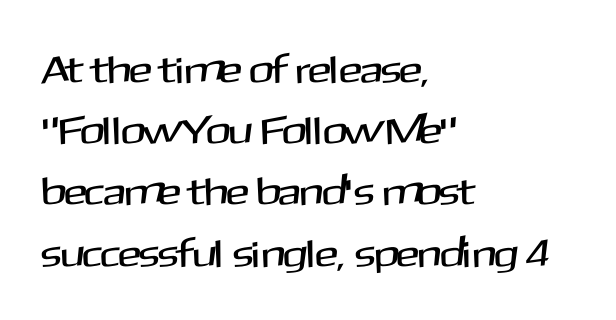
Each letter keeps its own natural width here, so spacing adapts to shape. The letterforms sit shoulder to shoulder at normal distance. Left-aligned paragraph, ragged on the right. Baseline-to-baseline distance is the conventional proportion of letter height.
